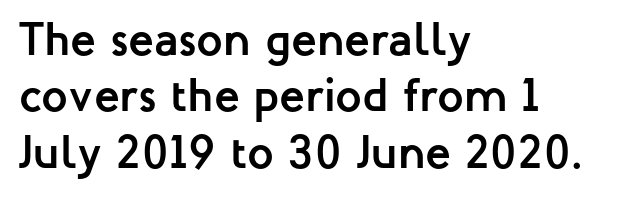
Q: Is the text bold? A: Yes.
Q: Is the text italic (slanted)? A: No, it is upright.
Q: Is the typeface a serif or a sans-serif typeface? A: Sans-serif.
Q: Is the text underlined? A: No.
Q: How is the paragraph aligned? A: Left-aligned.
Q: Is the spacing between letters normal or unusually wide? A: Normal.
Q: Width (condensed, normal, or wide)? A: Normal.
Q: Stroke contrast? A: Low.
Q: x-height? A: Medium.
Q: Monospaced? A: No.
